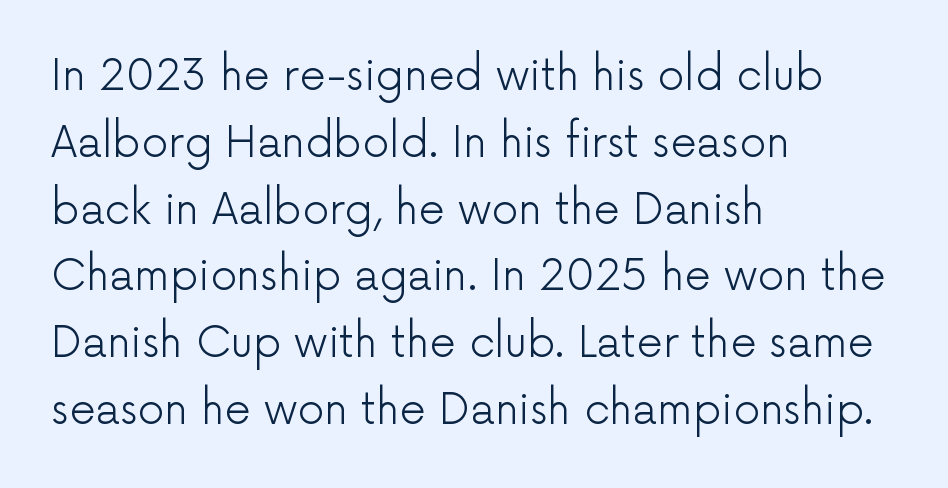
The image shows 42 px light sans-serif type, upright; set left-aligned, normal line spacing (1.59x), normal letter spacing, not underlined; low stroke contrast and a medium x-height.
